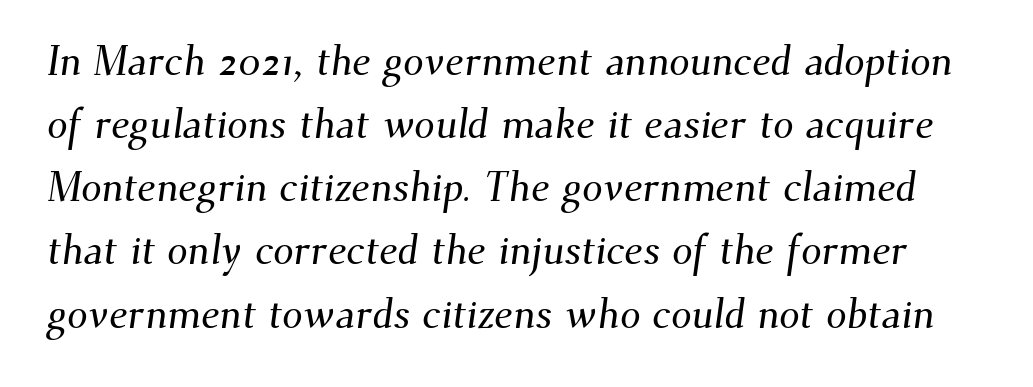
{"serif": "yes", "width": "normal", "stroke_contrast": "medium", "x_height": "small", "monospaced": "no", "underline": "no", "line_spacing": "normal", "line_spacing_ratio": 1.54, "letter_spacing": "normal", "letter_spacing_em": 0.0, "glyph_px": 41}
